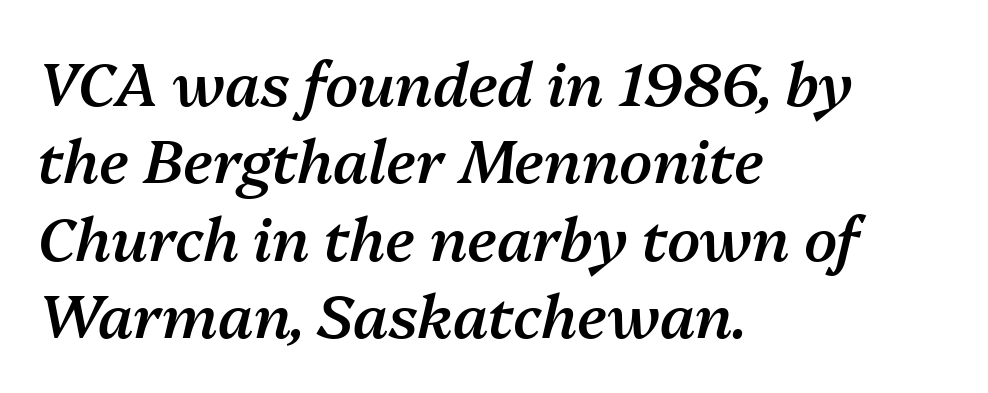
Q: Is the text bold? A: Semi-bold.
Q: Is the text italic (slanted)? A: Yes, it leans right by about 13 degrees.
Q: Is the text underlined? A: No.
Q: How is the paragraph aligned? A: Left-aligned.
Q: Is the spacing between letters normal or unusually wide? A: Normal.
Q: Is the spacing between lines tight, normal or loose? A: Normal.
Q: Width (condensed, normal, or wide)? A: Normal.
Q: Stroke contrast? A: Medium.
Q: x-height? A: Medium.
Q: Monospaced? A: No.
